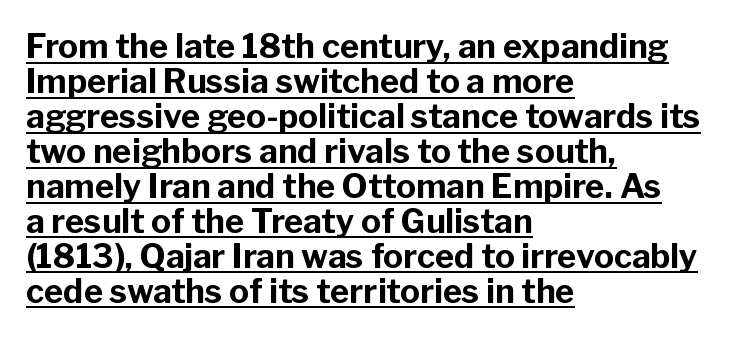
Inter-character spacing is left at the font's built-in metrics. The rendering uses natural spacing where letterforms have individual widths. Underlining? Definitely there. Caption: bold face, heavy strokes. Regarding leading, the lines here are crowded together. Unlike italic type, these characters show no tilt at all.
